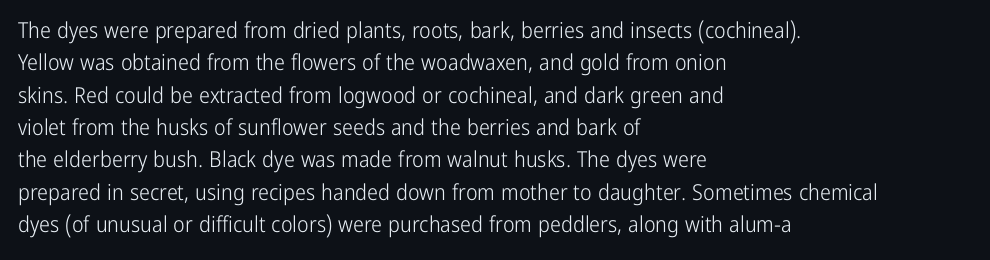
Does extra space separate the letters? No, they use regular spacing. Compared with a typical body face, this is equally light or lighter still. Casual observation: everything's shoved over to the left. This sample keeps an unexceptional amount of space between lines.
